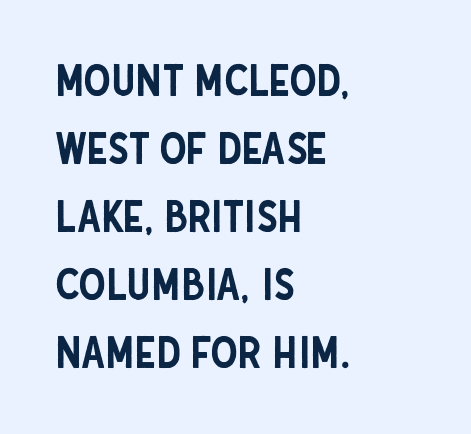
{"serif": "no", "italic": "no", "width": "condensed", "stroke_contrast": "low", "x_height": "large", "monospaced": "no", "underline": "no", "align": "left", "line_spacing": "normal", "line_spacing_ratio": 1.58, "letter_spacing": "normal", "letter_spacing_em": 0.0, "glyph_px": 43}
